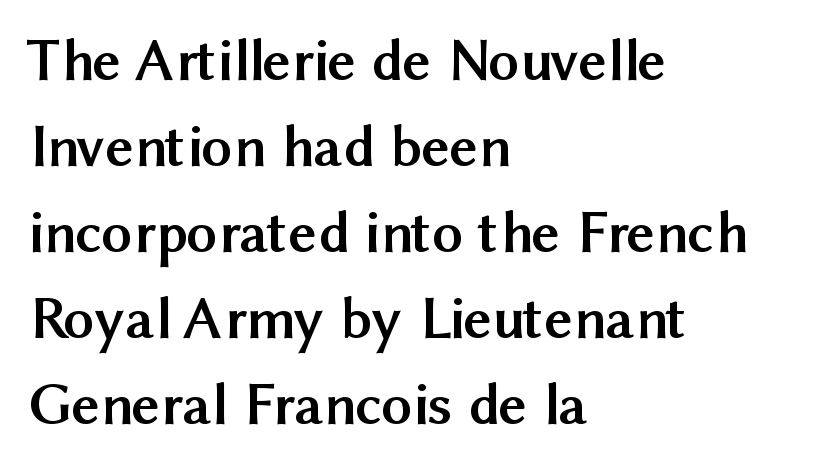
Is the letter spacing exaggerated? No — it looks like the ordinary default. Character widths vary here, with narrow letters taking less room than wide ones. Leftover space on each line is placed entirely after the last word. Check the space under the baseline: it is left empty. Ascenders rise straight up at ninety degrees. Rows of type keep a routine distance in the vertical direction.
